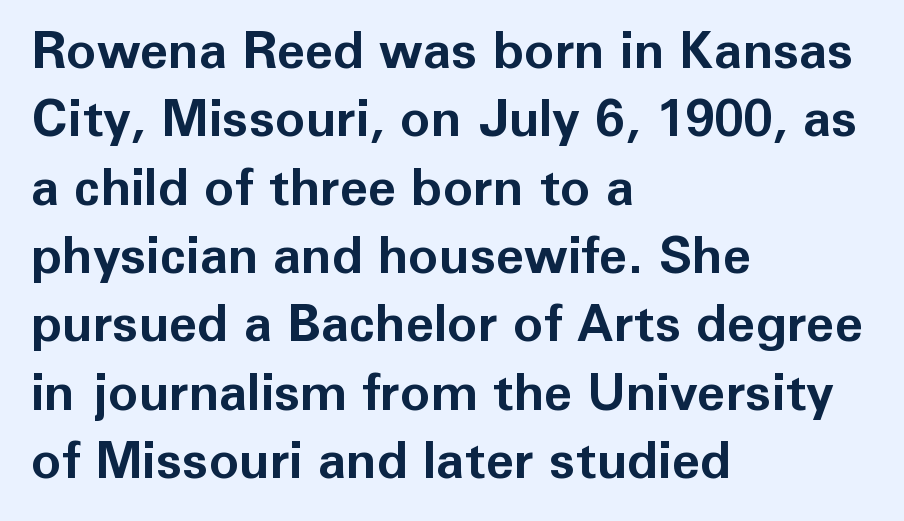
{"serif": "no", "italic": "no", "bold": "yes", "weight": "bold", "width": "normal", "stroke_contrast": "low", "x_height": "medium", "monospaced": "no", "underline": "no", "align": "left", "line_spacing": "normal", "line_spacing_ratio": 1.34, "letter_spacing": "normal", "letter_spacing_em": 0.0, "glyph_px": 51}
